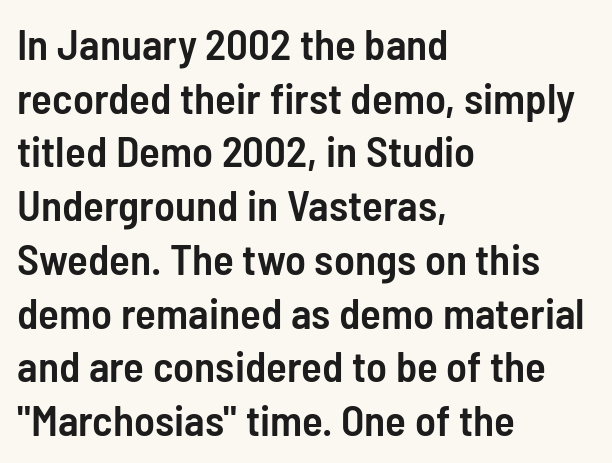
{"serif": "no", "italic": "no", "bold": "semi", "weight": "semibold", "width": "condensed", "stroke_contrast": "low", "x_height": "medium", "monospaced": "no", "underline": "no", "align": "left", "line_spacing": "normal", "line_spacing_ratio": 1.25, "letter_spacing": "normal", "letter_spacing_em": 0.0, "glyph_px": 43}
